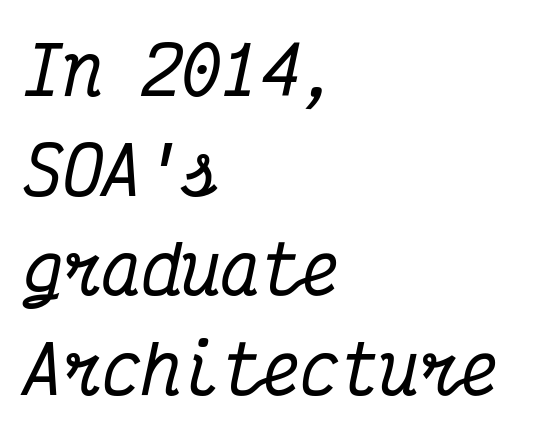
{"serif": "yes", "italic": "yes", "lean": "right", "slant_degrees": 12, "width": "condensed", "stroke_contrast": "medium", "x_height": "medium", "monospaced": "yes", "underline": "no", "align": "left", "line_spacing": "normal", "line_spacing_ratio": 1.51, "letter_spacing": "normal", "letter_spacing_em": 0.0, "glyph_px": 66}
